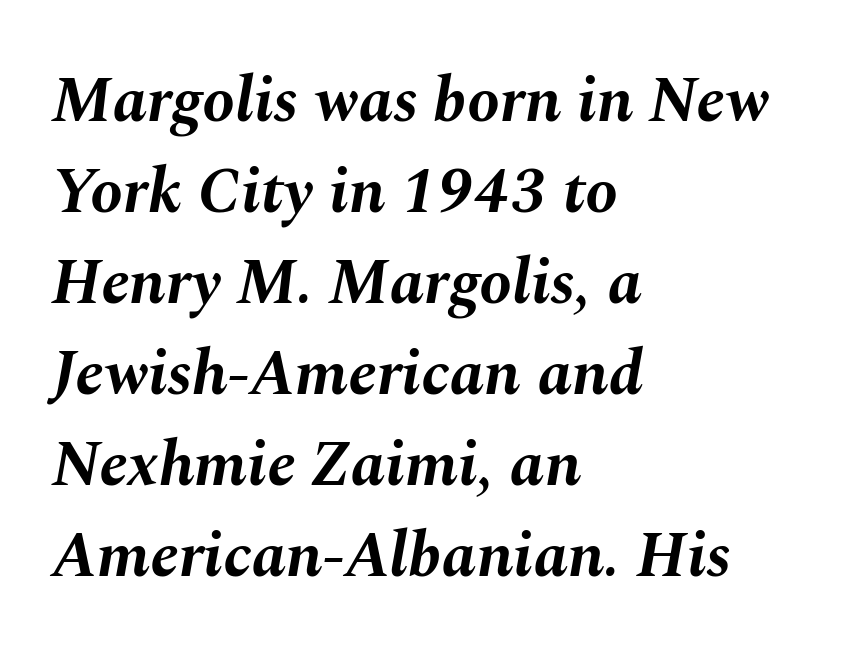
Slant detected: the letters are inclined. Students, note that the glyphs here touch the page at normal intervals. Each letter keeps its own natural width here, so spacing adapts to shape. This is heavy type, rendered in bold. Has an underline been added? It has not.
